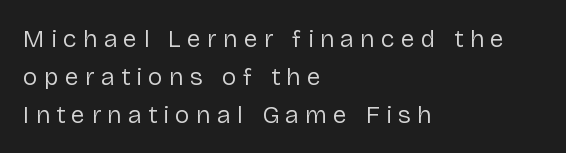
Rule under the text: the space is simply empty. Does the copy run flush right? No — it runs flush left. Do the letters lean? They stand straight. Stroke mass is kept to a normal reading level or below. The rows are spaced the way most documents space them. Loose tracking; the words dissolve into strings of separated letters.
